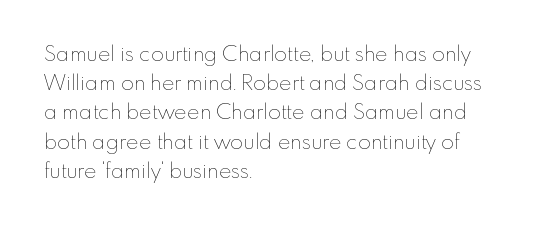
The image shows 21 px text type, upright; set left-aligned, normal line spacing (1.39x), normal letter spacing, not underlined.
